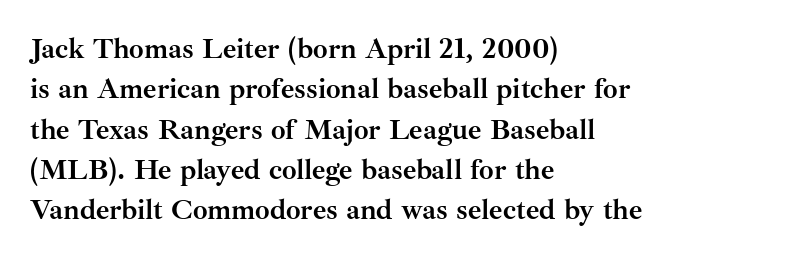
Q: Is the text bold? A: Yes.
Q: Is the text italic (slanted)? A: No, it is upright.
Q: Is the typeface a serif or a sans-serif typeface? A: Serif.
Q: Is the text underlined? A: No.
Q: How is the paragraph aligned? A: Left-aligned.
Q: Is the spacing between letters normal or unusually wide? A: Normal.
Q: Is the spacing between lines tight, normal or loose? A: Normal.
Q: Width (condensed, normal, or wide)? A: Normal.
Q: Stroke contrast? A: Medium.
Q: x-height? A: Small.
Q: Monospaced? A: No.
